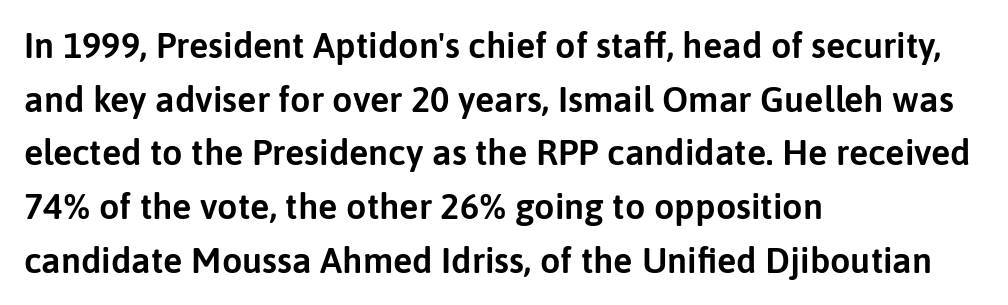
{"serif": "no", "italic": "no", "width": "normal", "stroke_contrast": "low", "x_height": "medium", "monospaced": "no", "underline": "no", "align": "left", "line_spacing": "normal", "line_spacing_ratio": 1.49, "letter_spacing": "normal", "letter_spacing_em": 0.0, "glyph_px": 36}
